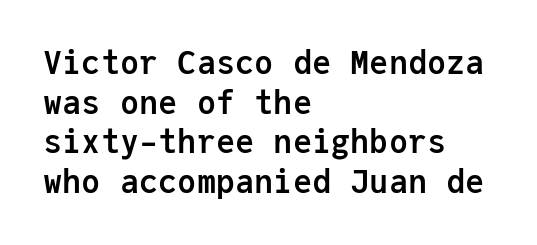
{"serif": "no", "italic": "no", "bold": "yes", "weight": "semibold", "width": "normal", "stroke_contrast": "low", "x_height": "medium", "monospaced": "yes", "underline": "no", "align": "left", "line_spacing_ratio": 1.24, "letter_spacing": "normal", "letter_spacing_em": 0.0, "glyph_px": 32}
